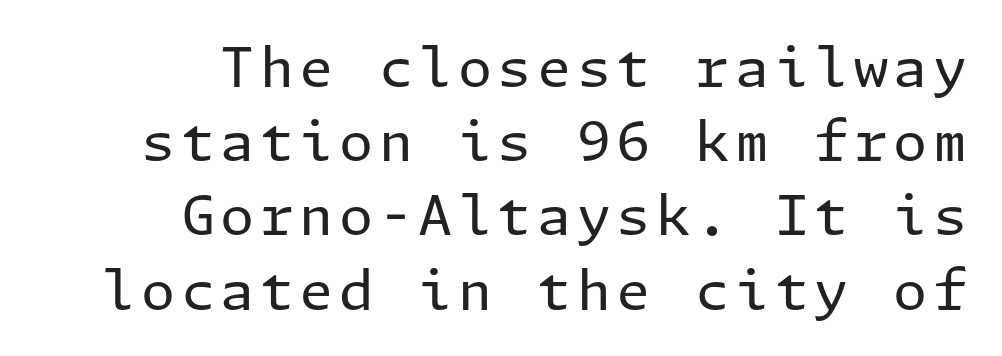
Ink coverage per letter is moderate at most. Nope, not italic — everything's standing straight. Interline gaps are of average width in this sample. Caption: multi-line text, flush right, ragged left. Classification — sans serif. This rendering features lettering with no underline.
